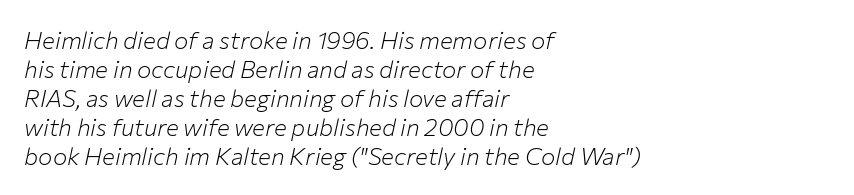
The image shows 24 px text type, italic (leaning right); set left-aligned, line spacing 1.21x, normal letter spacing, not underlined.
